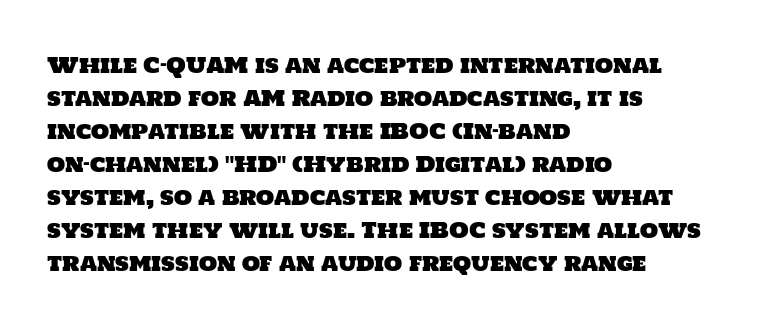
Standard letterfit; no display-style spreading of the glyphs. Unmarked baselines from the first word to the last. Notice how the passage keeps a crisp vertical edge on the left only. Leading: standard.
